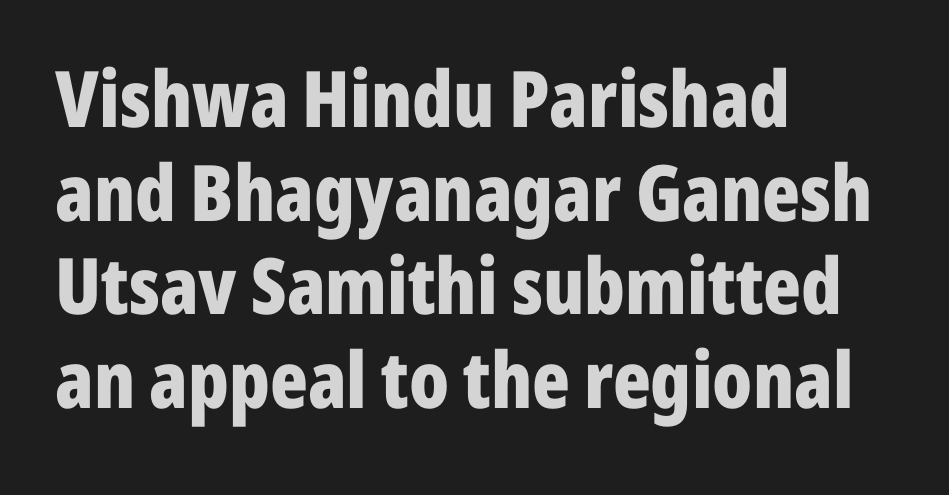
{"serif": "no", "italic": "no", "bold": "yes", "weight": "bold", "width": "condensed", "stroke_contrast": "low", "x_height": "medium", "monospaced": "no", "underline": "no", "align": "left", "line_spacing_ratio": 1.2, "letter_spacing": "normal", "letter_spacing_em": 0.0, "glyph_px": 78}
